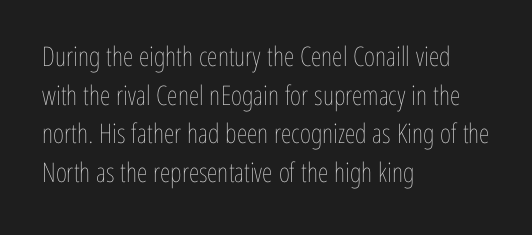
{"italic": "no", "bold": "no", "underline": "no", "align": "left", "line_spacing": "normal", "line_spacing_ratio": 1.43, "letter_spacing": "normal", "letter_spacing_em": 0.0, "glyph_px": 27}
